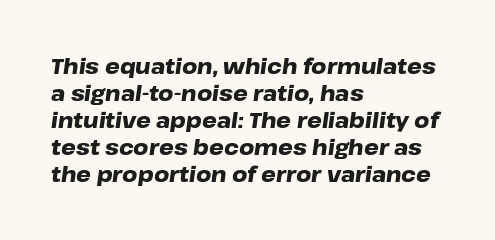
These words are printed bold, with thick strokes throughout. Line beginnings align vertically; line endings do not. Each word holds together tightly as a unit, with standard inter-letter gaps. Lines of text with bare space underneath. Characters are canted at an angle relative to the baseline's perpendicular. The block of text has a typical density, with ordinary space between rows.
